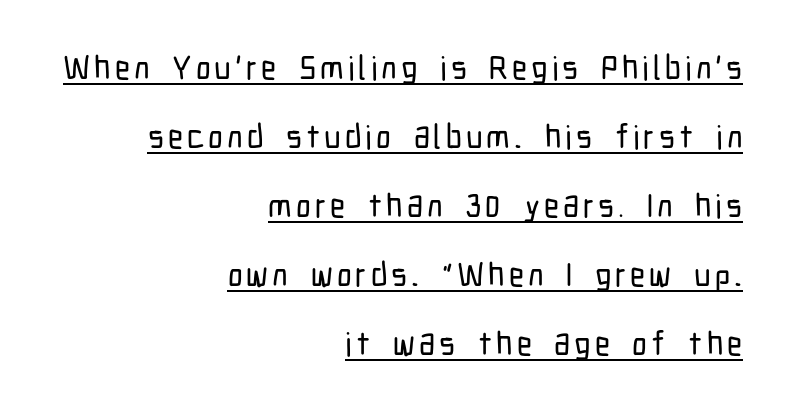
{"serif": "no", "italic": "no", "width": "condensed", "stroke_contrast": "low", "x_height": "medium", "monospaced": "no", "underline": "yes", "align": "right", "line_spacing": "loose", "line_spacing_ratio": 2.09, "glyph_px": 33}
